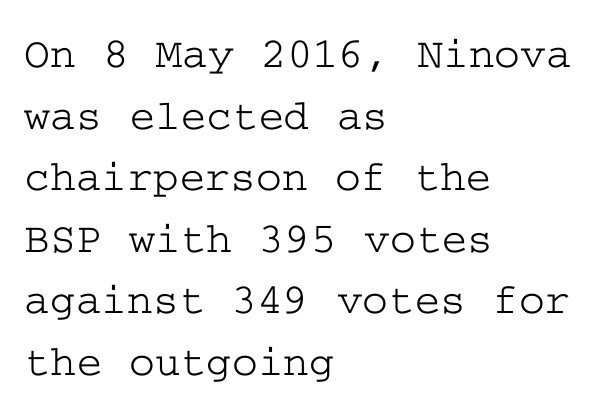
The type is set solid horizontally, with unmodified tracking. Classification — serif. Nobody drew a line under any word here. Do the letters lean? They stand straight.
